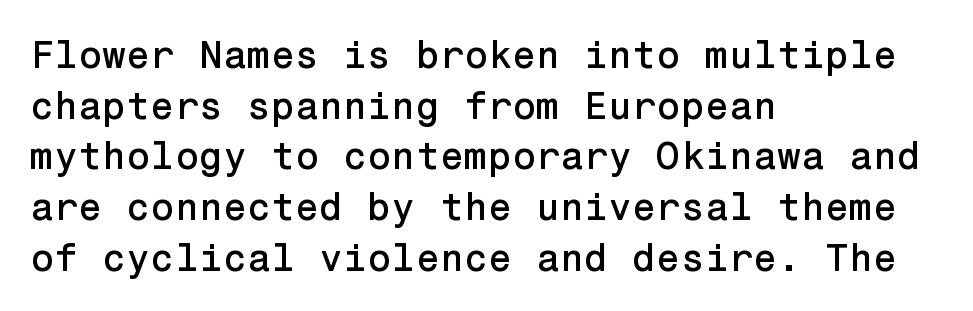
{"serif": "no", "italic": "no", "width": "normal", "stroke_contrast": "low", "x_height": "medium", "underline": "no", "align": "left", "line_spacing": "normal", "line_spacing_ratio": 1.3, "letter_spacing": "normal", "letter_spacing_em": 0.0, "glyph_px": 39}
